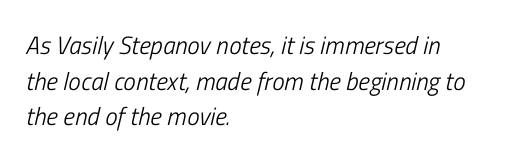
Alignment: flush left. The gaps between neighbouring characters are ordinary and unremarkable. Looking at the ascenders, they clearly lean. Glance below the letters and you will spot only blank space.
